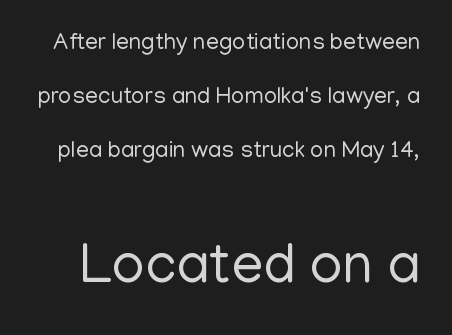
Q: Is the text bold? A: No.
Q: Is the text italic (slanted)? A: No, it is upright.
Q: Is the typeface a serif or a sans-serif typeface? A: Sans-serif.
Q: Is the text underlined? A: No.
Q: Is the spacing between letters normal or unusually wide? A: Normal.
Q: Is the spacing between lines tight, normal or loose? A: Loose.
Q: Which block of text is set in a larger size, the first (top) or the second (bottom)? A: The second (bottom) one.
Q: Width (condensed, normal, or wide)? A: Normal.
Q: Stroke contrast? A: Low.
Q: x-height? A: Medium.
Q: Monospaced? A: No.
